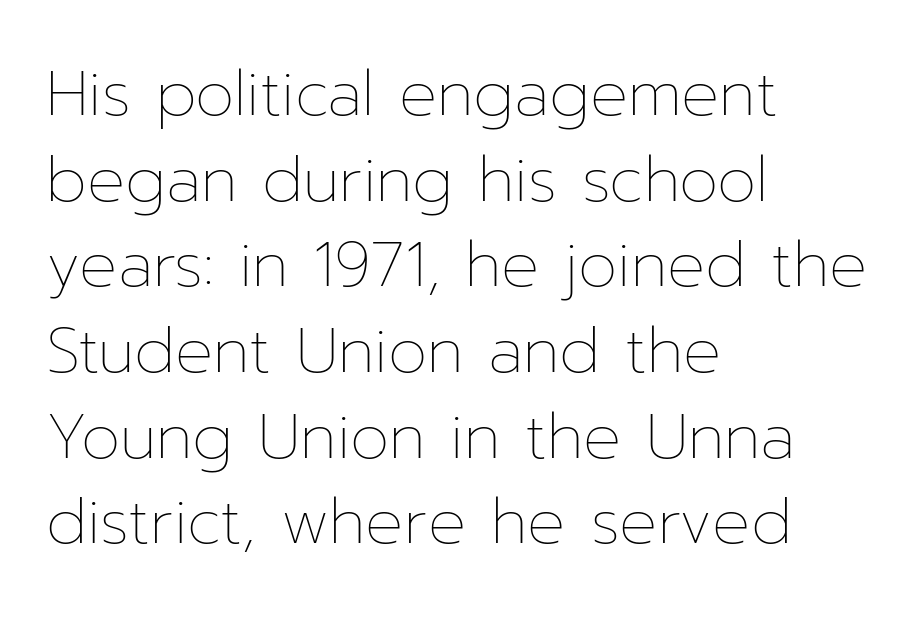
Q: Is the text bold? A: No.
Q: Is the text italic (slanted)? A: No, it is upright.
Q: Is the text underlined? A: No.
Q: How is the paragraph aligned? A: Left-aligned.
Q: Is the spacing between letters normal or unusually wide? A: Normal.
Q: Is the spacing between lines tight, normal or loose? A: Normal.
Q: Width (condensed, normal, or wide)? A: Normal.
Q: Stroke contrast? A: Low.
Q: x-height? A: Medium.
Q: Monospaced? A: No.
